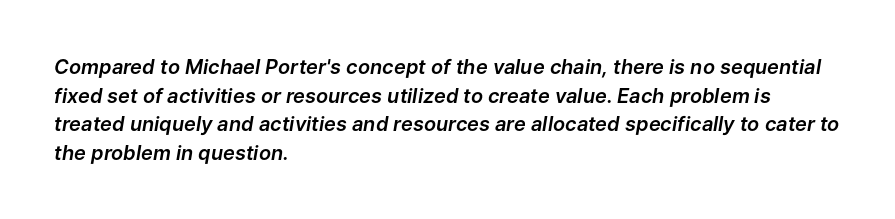
{"italic": "yes", "lean": "right", "slant_degrees": 9, "underline": "no", "align": "left", "line_spacing": "normal", "line_spacing_ratio": 1.43, "letter_spacing": "normal", "letter_spacing_em": 0.0, "glyph_px": 20}
